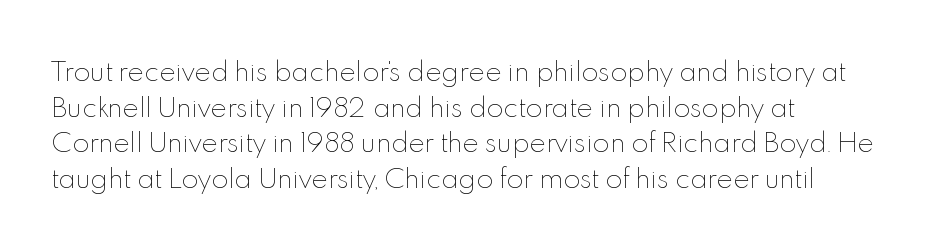
{"italic": "no", "bold": "no", "underline": "no", "align": "left", "line_spacing": "normal", "line_spacing_ratio": 1.43, "letter_spacing": "normal", "letter_spacing_em": 0.0, "glyph_px": 25}
